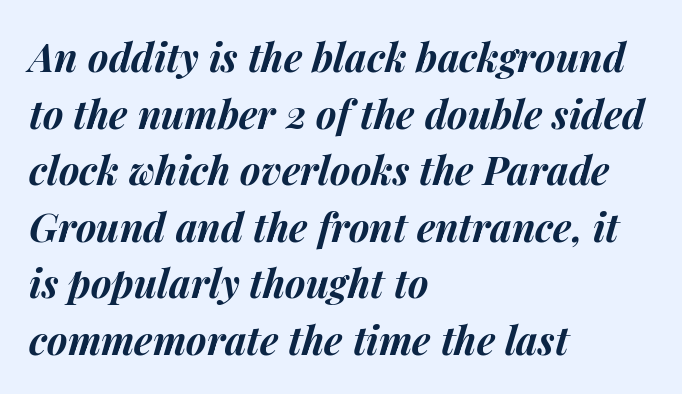
Q: Is the text bold? A: Yes.
Q: Is the text italic (slanted)? A: Yes, it leans right by about 14 degrees.
Q: Is the text underlined? A: No.
Q: How is the paragraph aligned? A: Left-aligned.
Q: Is the spacing between letters normal or unusually wide? A: Normal.
Q: Is the spacing between lines tight, normal or loose? A: Normal.
Q: Width (condensed, normal, or wide)? A: Normal.
Q: Stroke contrast? A: Medium.
Q: x-height? A: Medium.
Q: Monospaced? A: No.
